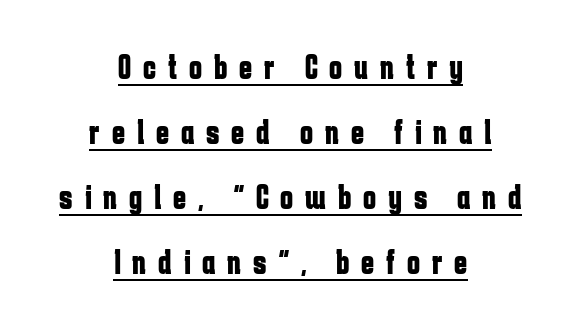
The image shows 35 px bold, condensed sans-serif type, upright; set centered, line spacing 1.86x, unusually wide letter spacing (+0.34 em), underlined; low stroke contrast and a medium x-height.
